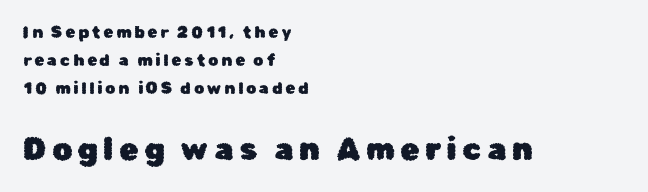
{"serif": "no", "italic": "no", "width": "normal", "stroke_contrast": "low", "x_height": "medium", "monospaced": "no", "underline": "no", "align": "left", "line_spacing_ratio": 1.74, "larger_block": "second", "size_ratio": 1.94, "glyph_px": 31}
